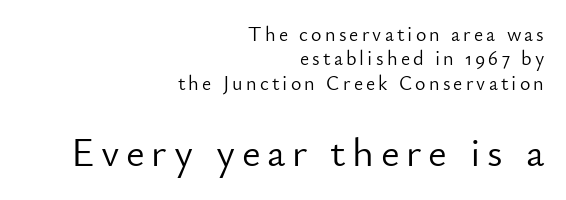
{"serif": "no", "italic": "no", "bold": "no", "weight": "light", "width": "normal", "stroke_contrast": "low", "x_height": "small", "monospaced": "no", "underline": "no", "align": "right", "line_spacing_ratio": 1.22, "larger_block": "second", "size_ratio": 2.05, "glyph_px": 41}
